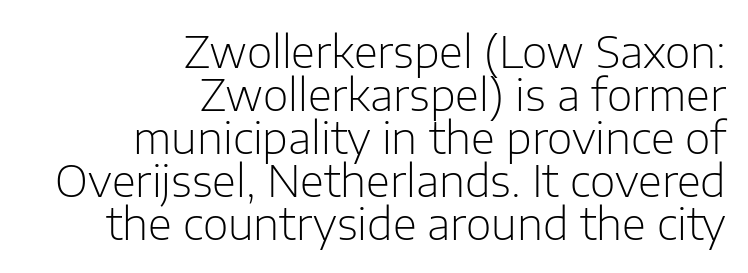
Is the block centered? No — it sits flush against the right margin. Are there feet on the stems? There aren't — it's a sans. Each stroke keeps to a modest, everyday thickness or less. These lines are rendered in a variable-pitch font. Plain, unruled lines of type.
